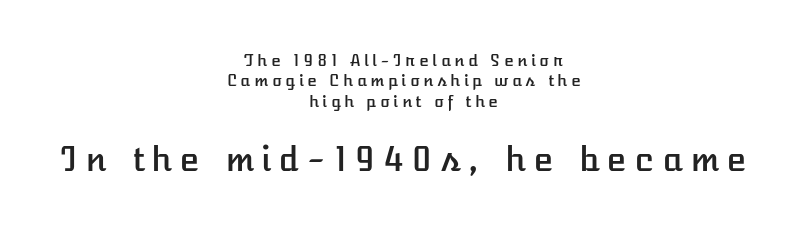
{"italic": "no", "width": "normal", "stroke_contrast": "low", "x_height": "medium", "monospaced": "no", "underline": "no", "align": "center", "line_spacing": "normal", "line_spacing_ratio": 1.28, "letter_spacing": "wide", "letter_spacing_em": 0.22, "larger_block": "second", "size_ratio": 2.06, "glyph_px": 33}
